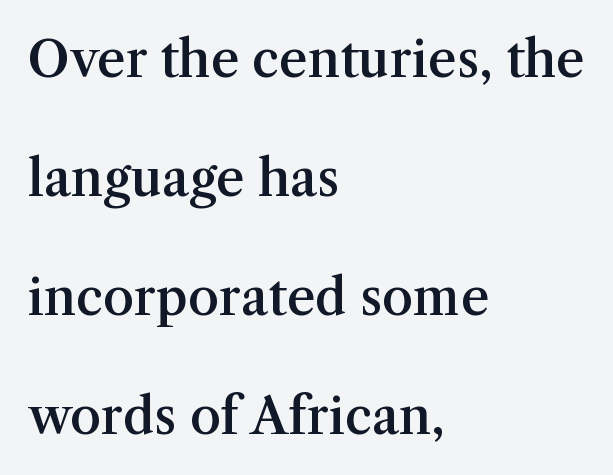
The rendering keeps characters at their native spacing. The paragraph has a hard left edge and a soft right edge. Students, observe: this is what heavily led, spacious text looks like. The glyphs in this specimen are seriffed.
